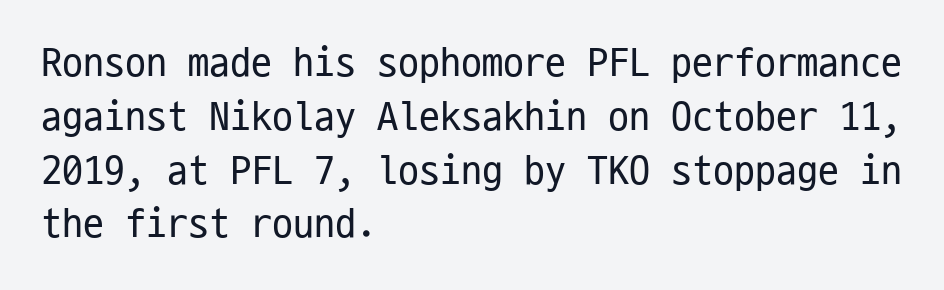
Evenly set lines give the paragraph a standard silhouette. Each letter's strokes conclude bluntly, with no projecting serifs. The passage shown is typed in a monospace face where columns stay perfectly aligned. The strip under each line holds only bare page. Layout note: lines flush left. Style check: upright.
